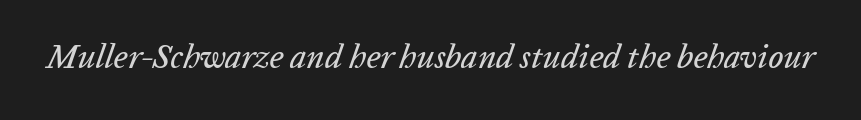
The image shows 33 px text type, italic (leaning right); set normal letter spacing, not underlined; low stroke contrast and a medium x-height.
